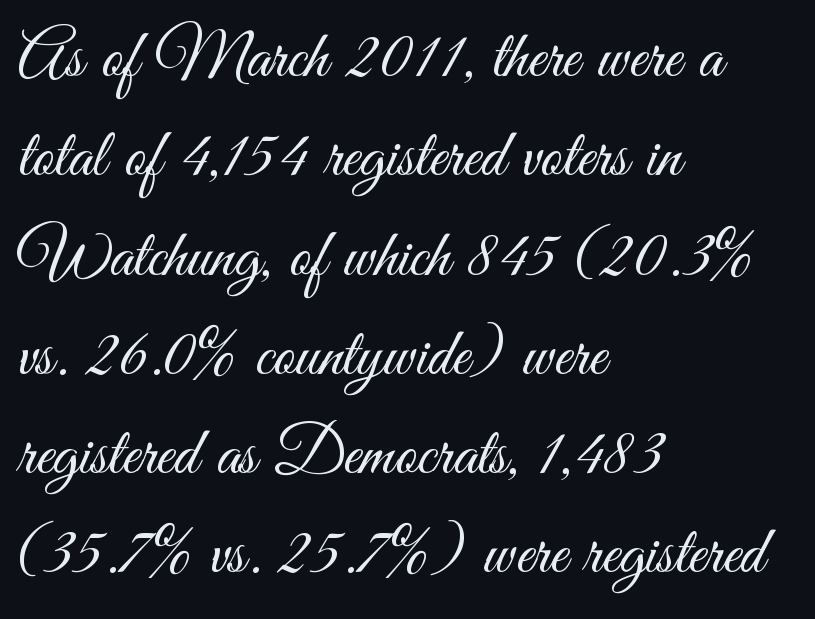
Type without underlining. Left-aligned paragraph, ragged on the right. Each letter keeps its own natural width here, so spacing adapts to shape. How would I describe the line gaps? Plain and ordinary. The strokes carry an ordinary text weight at most.
